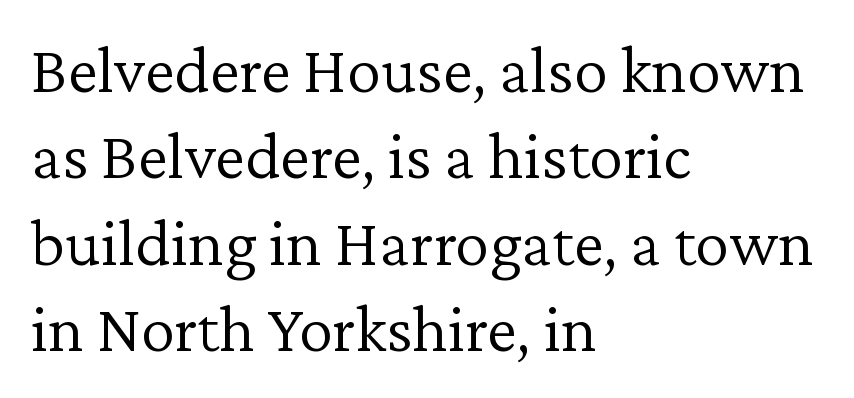
The image shows 68 px light serif type, upright; set left-aligned, normal line spacing (1.27x), normal letter spacing, not underlined; low stroke contrast and a medium x-height.
